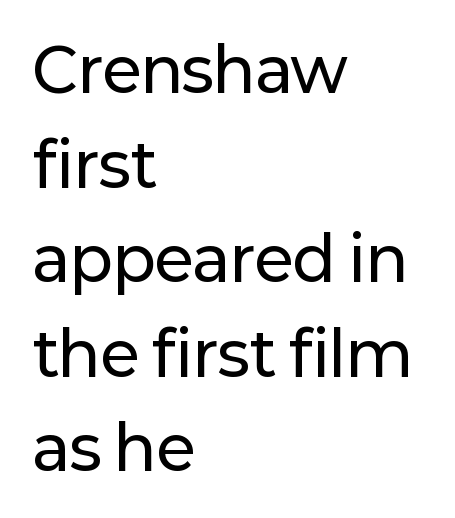
Q: Is the text italic (slanted)? A: No, it is upright.
Q: Is the typeface a serif or a sans-serif typeface? A: Sans-serif.
Q: Is the text underlined? A: No.
Q: How is the paragraph aligned? A: Left-aligned.
Q: Is the spacing between letters normal or unusually wide? A: Normal.
Q: Is the spacing between lines tight, normal or loose? A: Normal.
Q: Width (condensed, normal, or wide)? A: Normal.
Q: Stroke contrast? A: Low.
Q: x-height? A: Medium.
Q: Monospaced? A: No.
